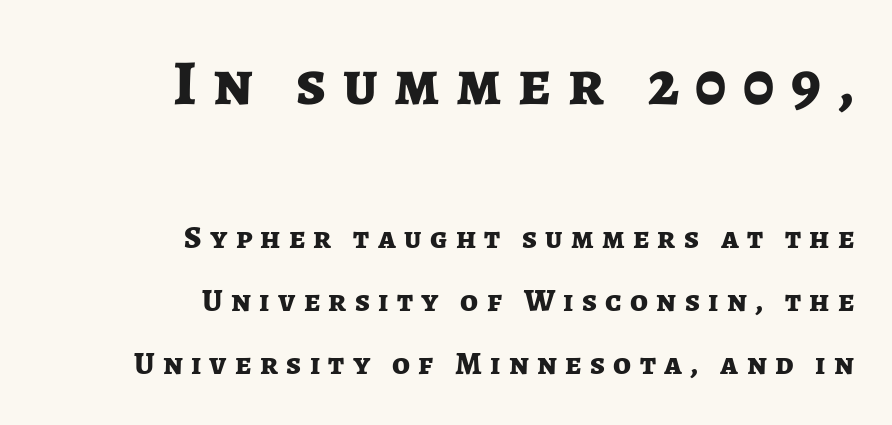
Q: Is the text bold? A: Yes.
Q: Is the text italic (slanted)? A: No, it is upright.
Q: Is the typeface a serif or a sans-serif typeface? A: Sans-serif.
Q: Is the text underlined? A: No.
Q: How is the paragraph aligned? A: Right-aligned.
Q: Is the spacing between letters normal or unusually wide? A: Unusually wide.
Q: Is the spacing between lines tight, normal or loose? A: Loose.
Q: Which block of text is set in a larger size, the first (top) or the second (bottom)? A: The first (top) one.
Q: Width (condensed, normal, or wide)? A: Normal.
Q: Stroke contrast? A: Low.
Q: x-height? A: Medium.
Q: Monospaced? A: No.
